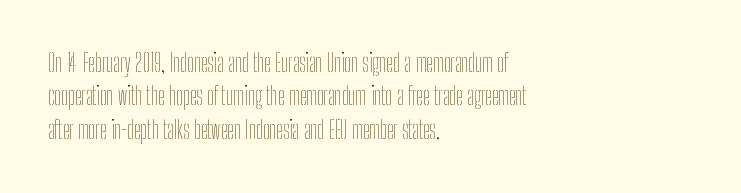
The image shows 24 px text type, upright; set left-aligned, normal line spacing (1.39x), normal letter spacing, not underlined.
